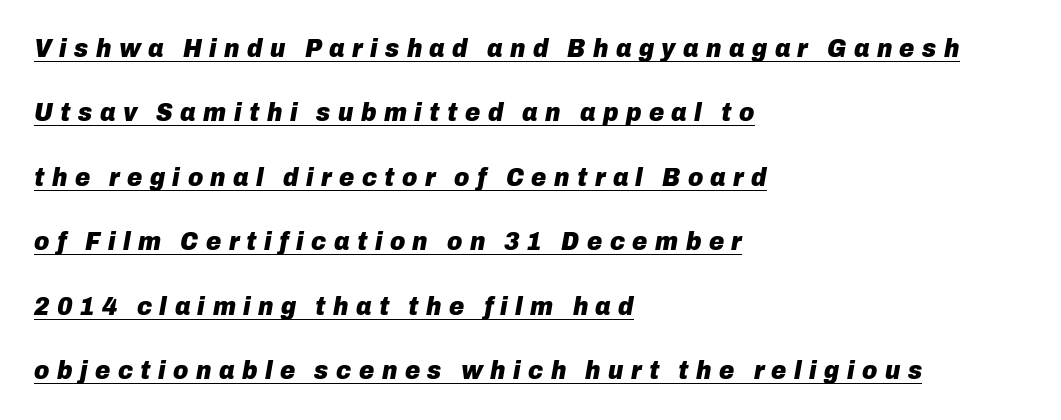
The image shows 26 px bold type, italic (leaning right); set left-aligned, loose line spacing (2.48x), unusually wide letter spacing (+0.29 em), underlined.
